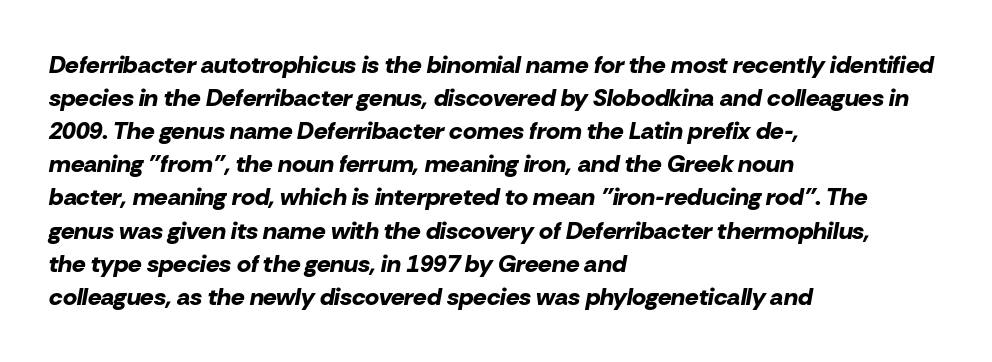
The image shows 24 px bold type, italic (leaning right); set left-aligned, normal line spacing (1.38x), normal letter spacing, not underlined.
